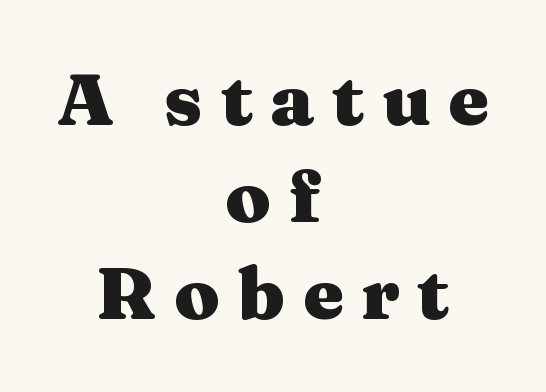
Just letters on the line, the space beneath them empty. A typesetter would mark this as roman, not italic. The rendering shows small feet on the letterforms — a serif design. The face used here is rendered with a markedly widened letterfit.
